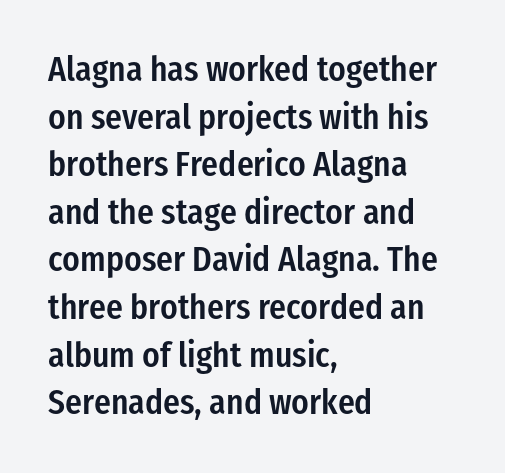
{"serif": "no", "italic": "no", "bold": "semi", "weight": "semibold", "width": "condensed", "stroke_contrast": "low", "x_height": "medium", "monospaced": "no", "underline": "no", "align": "left", "line_spacing": "normal", "line_spacing_ratio": 1.36, "letter_spacing": "normal", "letter_spacing_em": 0.0, "glyph_px": 35}
